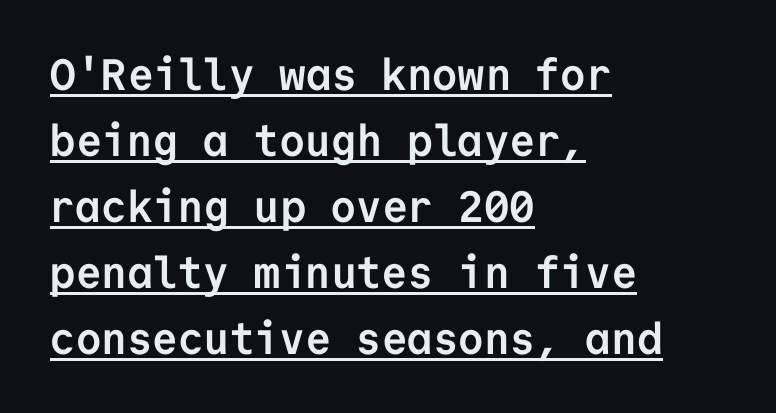
Unlike a traditional serif, this face leaves its strokes unadorned. The rendering keeps characters at their native spacing. Here the designer chose a console-style face with uniform glyph widths. Compared with an ordinary text face, these strokes are far heavier — a full bold. This is roman type, the default non-slanted kind.
